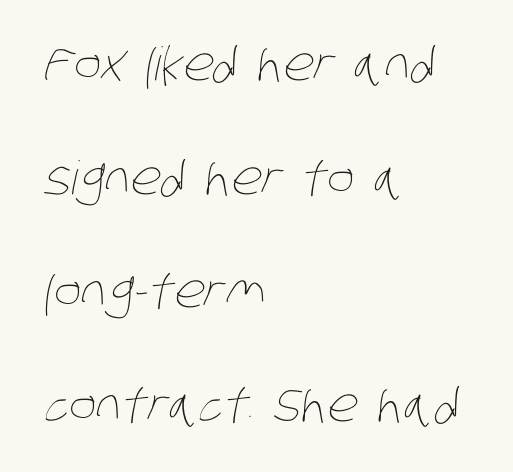
The image shows 46 px thin, condensed type; set left-aligned, loose line spacing (2.47x), normal letter spacing, not underlined; low stroke contrast and a large x-height.
